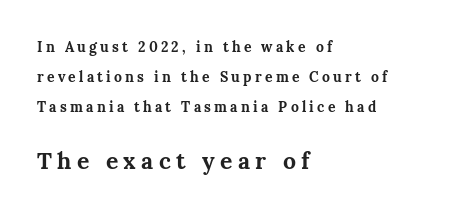
The image shows 23 px bold type, upright; set left-aligned, loose line spacing (2.14x), unusually wide letter spacing (+0.23 em), not underlined; the second (bottom) block is 1.64x larger.
